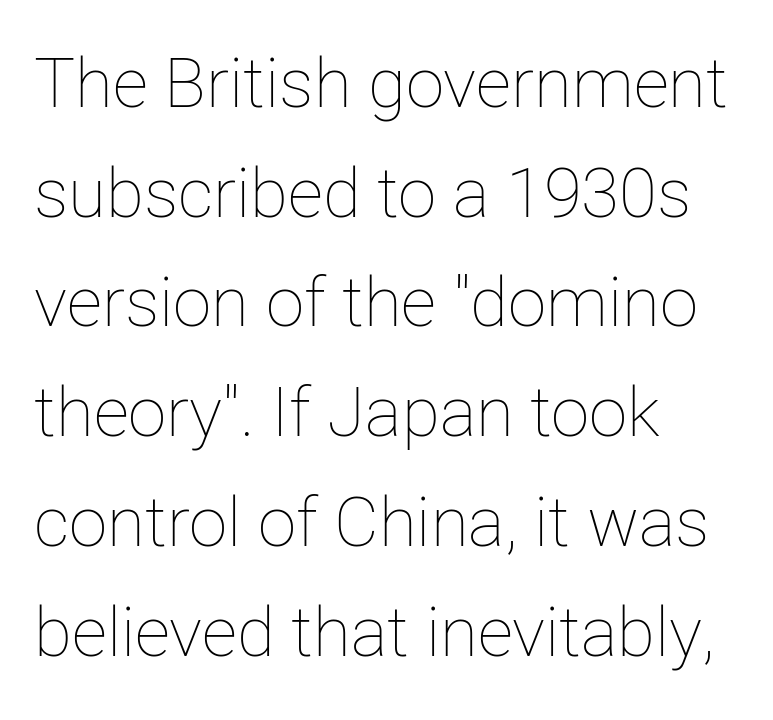
The letters sit at their default tracking, neither squeezed nor spread. These lines are rendered in a variable-pitch font. Is the stroke heavy? The answer is a plain regular-or-lighter. Horizontally, the lines are justified to the leading edge only. The type sits square on the baseline with zero lean. Descender tails drop into unmarked territory.
